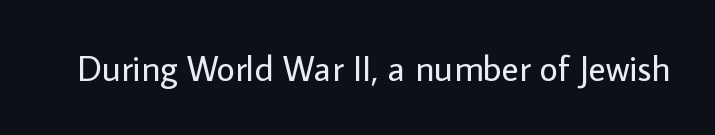
Q: Is the text bold? A: No.
Q: Is the text italic (slanted)? A: No, it is upright.
Q: Is the typeface a serif or a sans-serif typeface? A: Sans-serif.
Q: Is the text underlined? A: No.
Q: Is the spacing between letters normal or unusually wide? A: Normal.
Q: Width (condensed, normal, or wide)? A: Normal.
Q: Stroke contrast? A: Low.
Q: x-height? A: Medium.
Q: Monospaced? A: No.
